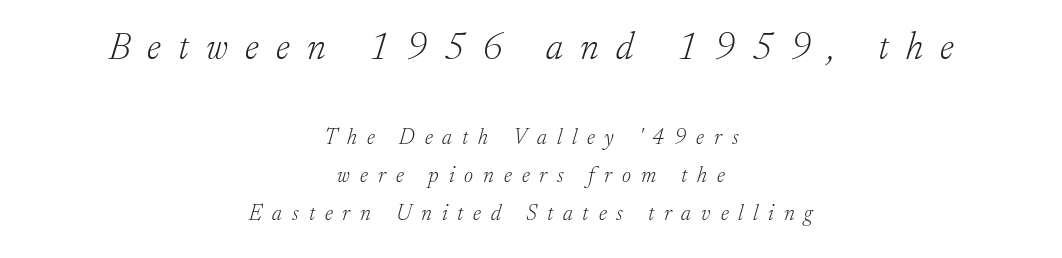
Q: Is the text bold? A: No.
Q: Is the text italic (slanted)? A: Yes, it leans right by about 17 degrees.
Q: Is the typeface a serif or a sans-serif typeface? A: Serif.
Q: Is the text underlined? A: No.
Q: How is the paragraph aligned? A: Centered.
Q: Is the spacing between letters normal or unusually wide? A: Unusually wide.
Q: Which block of text is set in a larger size, the first (top) or the second (bottom)? A: The first (top) one.
Q: Width (condensed, normal, or wide)? A: Normal.
Q: Stroke contrast? A: Low.
Q: x-height? A: Small.
Q: Monospaced? A: No.
